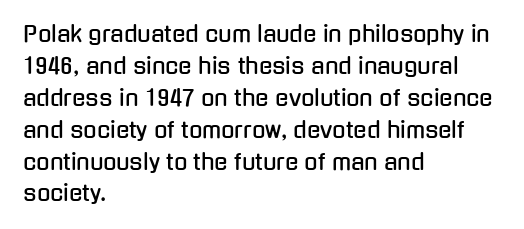
The image shows 22 px text type, upright; set left-aligned, normal line spacing (1.45x), normal letter spacing, not underlined.
